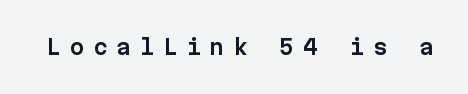
{"italic": "no", "underline": "no", "letter_spacing": "wide", "letter_spacing_em": 0.41, "glyph_px": 21}
